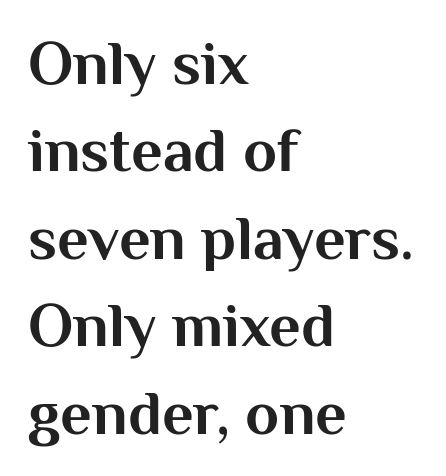
{"serif": "no", "italic": "no", "bold": "yes", "weight": "bold", "width": "normal", "stroke_contrast": "medium", "x_height": "medium", "monospaced": "no", "underline": "no", "align": "left", "line_spacing": "normal", "line_spacing_ratio": 1.41, "letter_spacing": "normal", "letter_spacing_em": 0.0, "glyph_px": 62}
